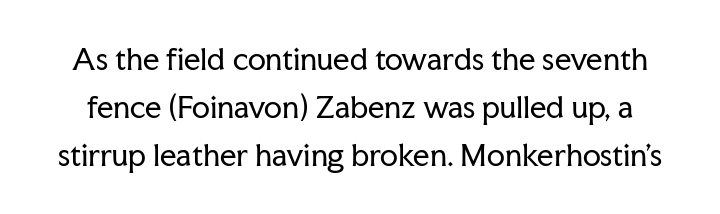
This sample has the flowing, uneven cadence of proportional lettering. The baseline area is clear. Between one letter and the next there's only the usual sliver of space. The characters display serif detailing at their extremities.
